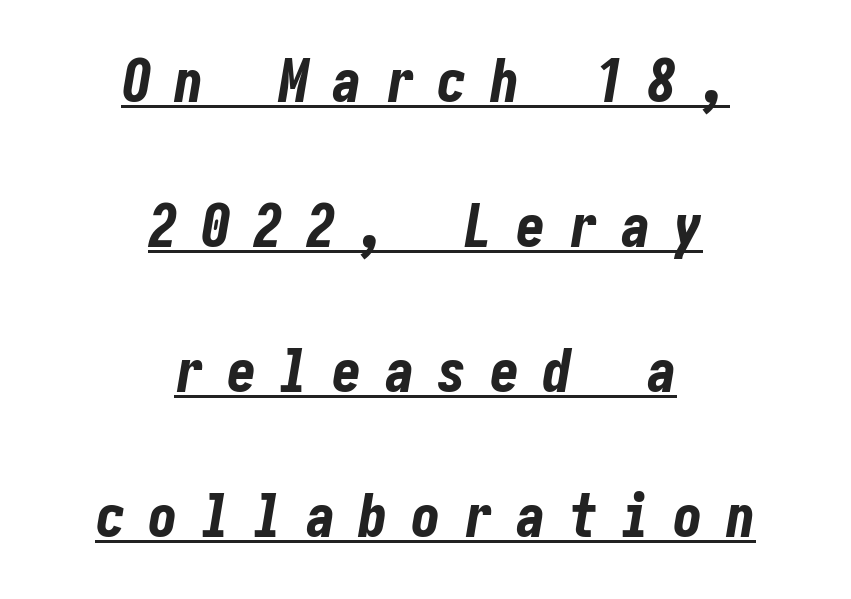
Look at the tracking — it's clearly loosened, letters drifting apart. Looking at the ascenders, they clearly lean. These lines stand farther apart than default settings would place them. The rendering uses a bold face; every stroke is thick and dark.
